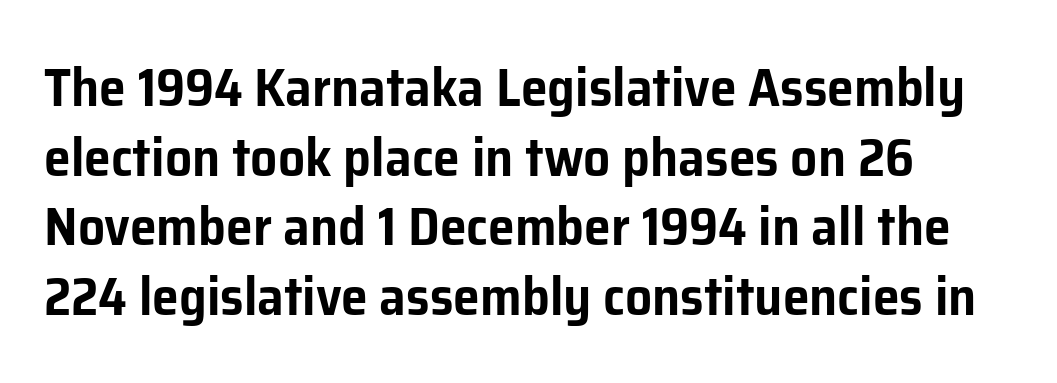
Q: Is the text italic (slanted)? A: No, it is upright.
Q: Is the typeface a serif or a sans-serif typeface? A: Sans-serif.
Q: Is the text underlined? A: No.
Q: How is the paragraph aligned? A: Left-aligned.
Q: Is the spacing between letters normal or unusually wide? A: Normal.
Q: Is the spacing between lines tight, normal or loose? A: Normal.
Q: Width (condensed, normal, or wide)? A: Normal.
Q: Stroke contrast? A: Low.
Q: x-height? A: Medium.
Q: Monospaced? A: No.
